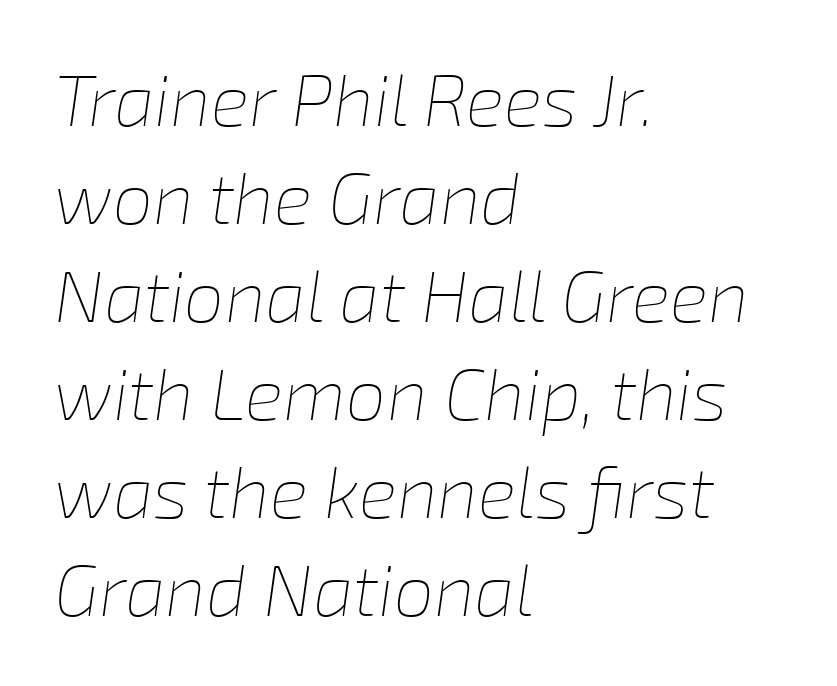
The image shows 72 px thin type, italic (leaning right); set left-aligned, normal line spacing (1.36x), normal letter spacing, not underlined; low stroke contrast and a medium x-height.
